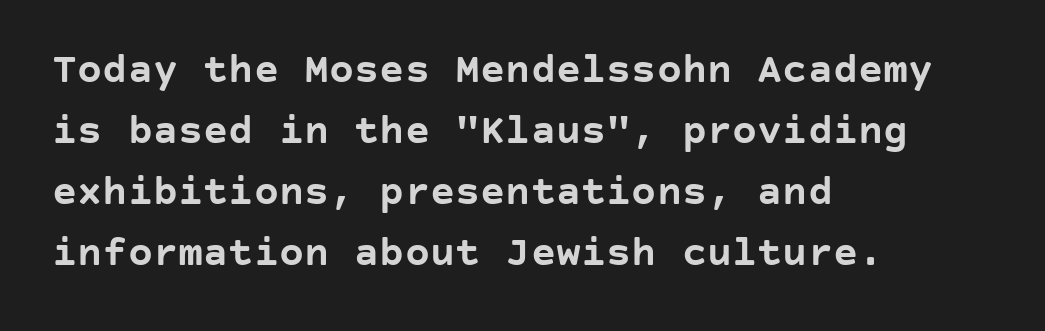
{"serif": "no", "italic": "no", "bold": "yes", "weight": "semibold", "width": "normal", "stroke_contrast": "low", "x_height": "large", "underline": "no", "align": "left", "line_spacing": "normal", "line_spacing_ratio": 1.45, "letter_spacing": "normal", "letter_spacing_em": 0.0, "glyph_px": 42}
